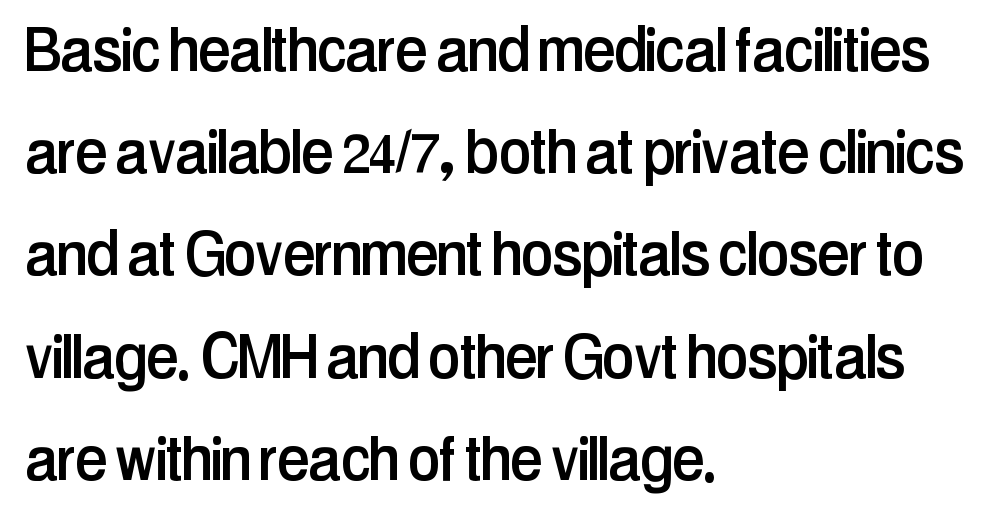
This is roman type, the default non-slanted kind. The specimen omits any rule beneath the text block's lines. Words appear dense and cohesive because spacing is normal. Here the designer chose a conventional face with non-uniform glyph widths. This sample keeps an unexceptional amount of space between lines.
